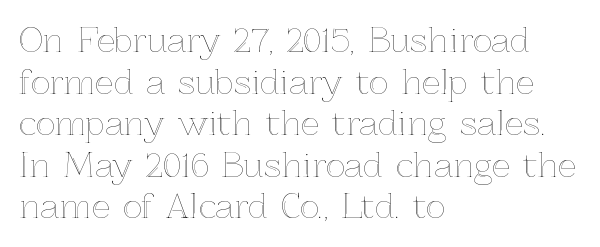
The face used here is proportionally spaced, like ordinary book or web type. The lines in this sample share a left origin and differ only in where they stop. Notice how the stems are strictly vertical — no italics here. How would I describe the line gaps? Plain and ordinary.
